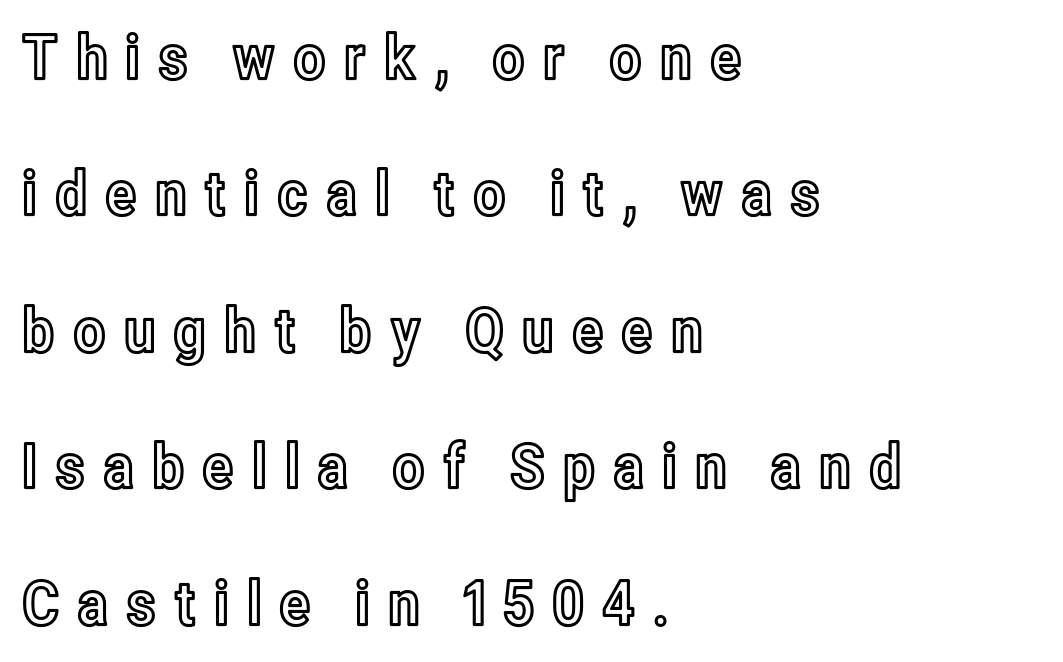
Quick note: underline off. Baseline-to-baseline distance is far greater than the letter height. Visually the block forms a straight wall on the left and a jagged coastline on the right. A roman cut, with each character standing at attention.
